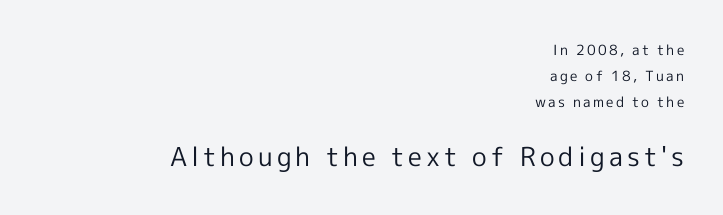
{"italic": "no", "bold": "no", "underline": "no", "align": "right", "line_spacing_ratio": 1.87, "larger_block": "second", "size_ratio": 1.86, "glyph_px": 26}
